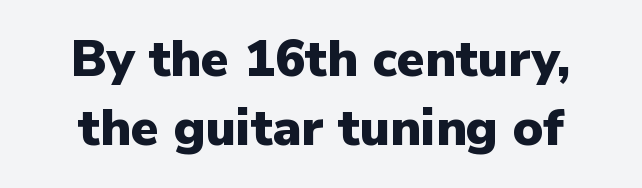
{"serif": "no", "italic": "no", "bold": "yes", "weight": "heavy", "width": "normal", "stroke_contrast": "low", "x_height": "medium", "monospaced": "no", "underline": "no", "align": "center", "line_spacing": "normal", "line_spacing_ratio": 1.36, "letter_spacing": "normal", "letter_spacing_em": 0.0, "glyph_px": 51}
